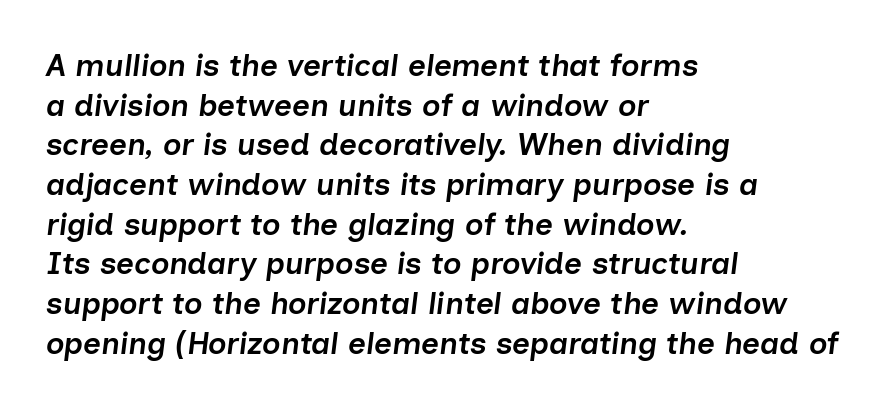
Q: Is the text bold? A: Semi-bold.
Q: Is the text italic (slanted)? A: Yes, it leans right by about 7 degrees.
Q: Is the text underlined? A: No.
Q: How is the paragraph aligned? A: Left-aligned.
Q: Is the spacing between letters normal or unusually wide? A: Normal.
Q: Is the spacing between lines tight, normal or loose? A: Normal.
Q: Width (condensed, normal, or wide)? A: Normal.
Q: Stroke contrast? A: Low.
Q: x-height? A: Medium.
Q: Monospaced? A: No.
